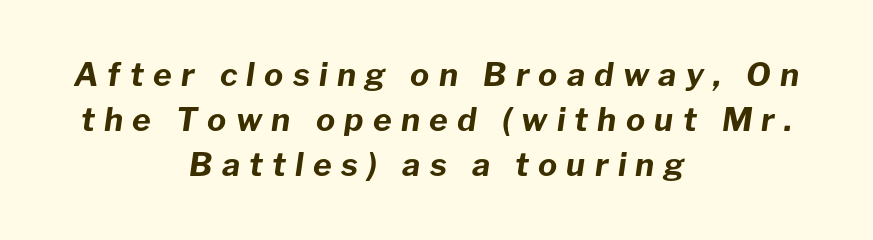
{"italic": "yes", "lean": "right", "slant_degrees": 8, "bold": "yes", "weight": "bold", "width": "normal", "stroke_contrast": "low", "x_height": "medium", "monospaced": "no", "underline": "no", "align": "center", "line_spacing": "normal", "line_spacing_ratio": 1.41, "letter_spacing": "wide", "letter_spacing_em": 0.29, "glyph_px": 32}
